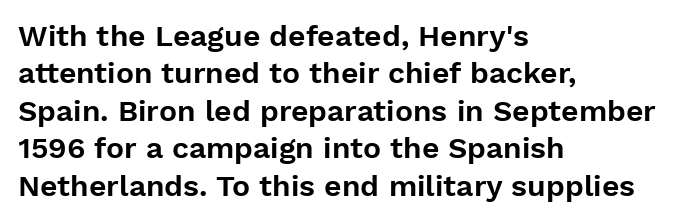
{"serif": "no", "italic": "no", "width": "normal", "stroke_contrast": "low", "x_height": "medium", "monospaced": "no", "underline": "no", "align": "left", "line_spacing": "normal", "line_spacing_ratio": 1.25, "letter_spacing": "normal", "letter_spacing_em": 0.0, "glyph_px": 30}
